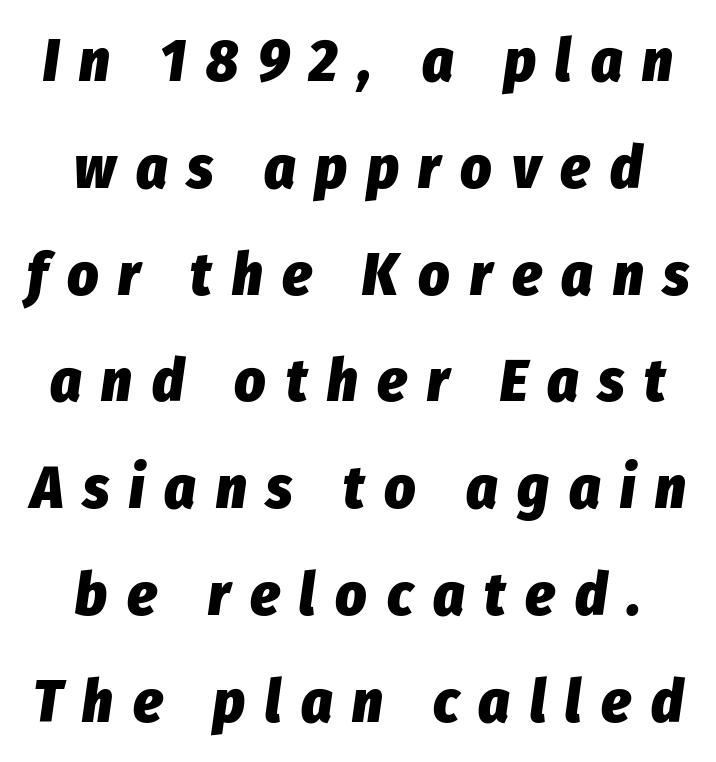
The passage shown is typed in a proportional face where columns would drift. The glyphs look as if they've been sheared to an angle. Each word looks stretched out because of the extra space between its letters. The space directly below the letters is spotless. On the weight axis this lands at bold, roughly 700.
